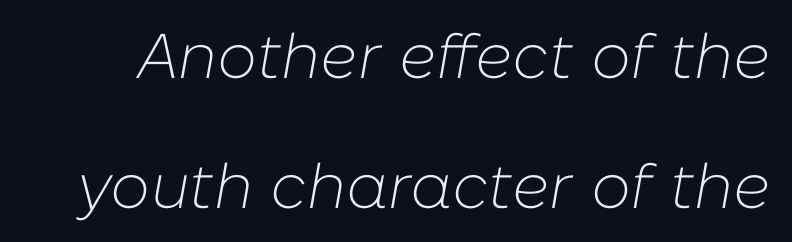
{"italic": "yes", "lean": "right", "slant_degrees": 10, "bold": "no", "weight": "light", "width": "normal", "stroke_contrast": "low", "x_height": "medium", "monospaced": "no", "underline": "no", "line_spacing": "loose", "line_spacing_ratio": 2.07, "letter_spacing": "normal", "letter_spacing_em": 0.0, "glyph_px": 63}
